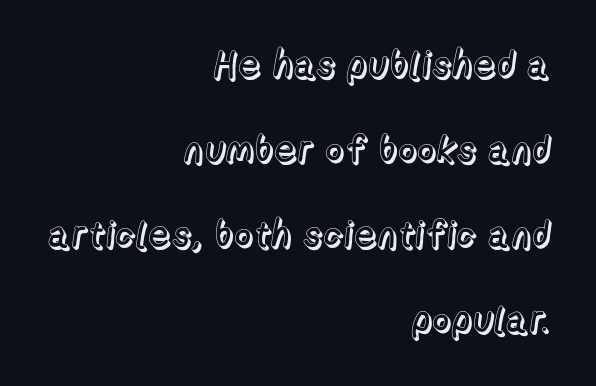
The image shows 37 px text type; set right-aligned, loose line spacing (2.3x), normal letter spacing, not underlined; a medium x-height.
